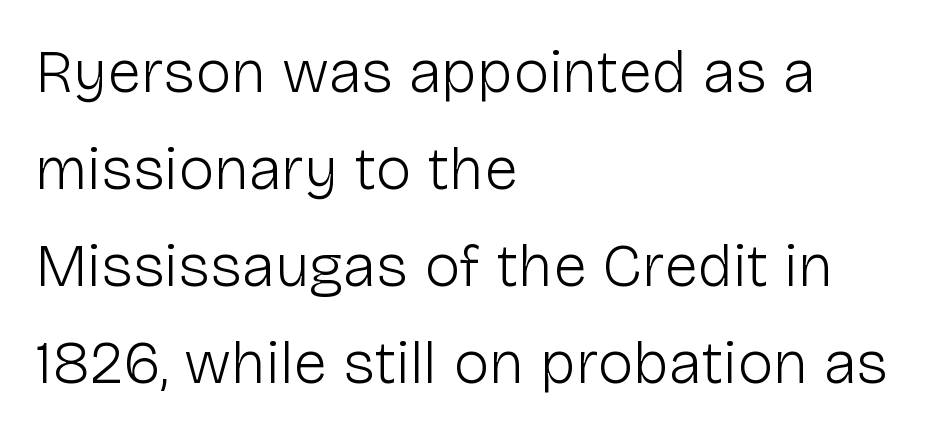
A classic flush-left, rag-right setting is used for this passage. Weight: in the light-to-regular range. The specimen omits any rule beneath the text block's lines. These lines are rendered in a variable-pitch font. The type family on display is of the sans-serif kind.
